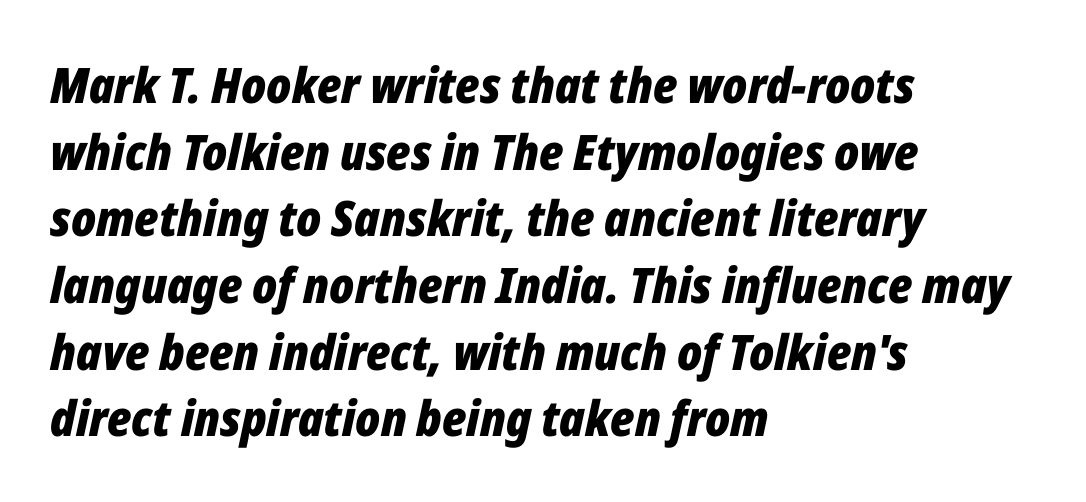
{"italic": "yes", "lean": "right", "slant_degrees": 12, "bold": "yes", "weight": "bold", "width": "condensed", "stroke_contrast": "low", "x_height": "medium", "monospaced": "no", "underline": "no", "align": "left", "line_spacing": "normal", "line_spacing_ratio": 1.36, "letter_spacing": "normal", "letter_spacing_em": 0.0, "glyph_px": 49}
